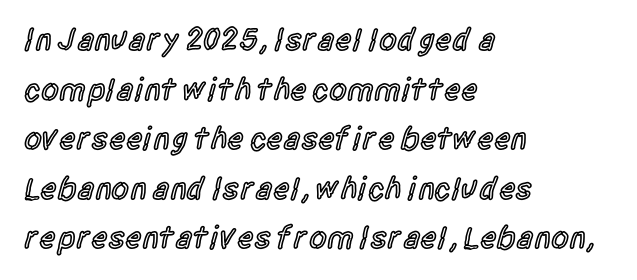
This sample keeps an unexceptional amount of space between lines. Semibold letterforms, between regular and bold. The gaps between neighbouring characters are ordinary and unremarkable. No feet cap the strokes, marking this as sans-serif type.
